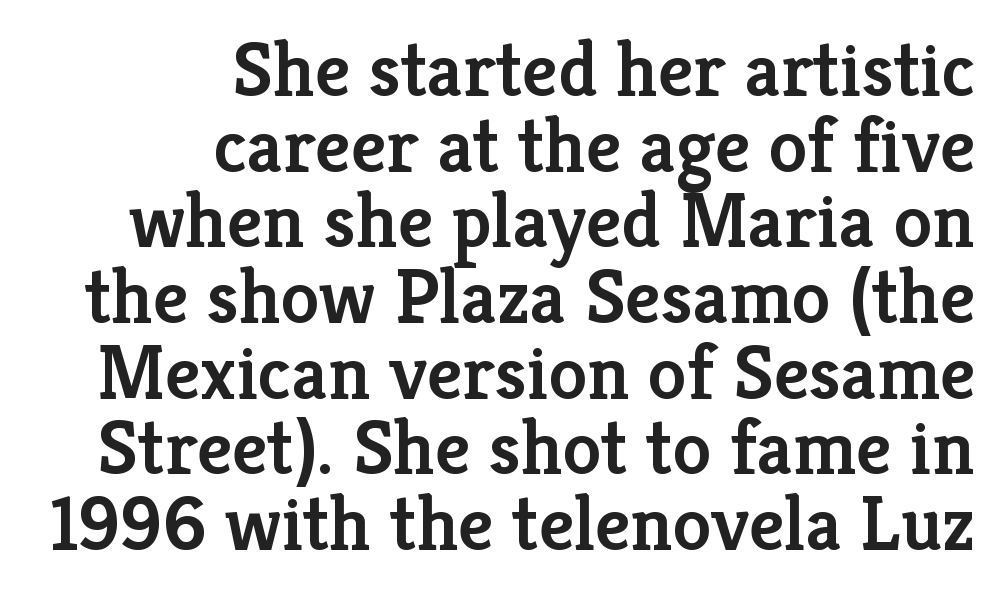
Q: Is the text bold? A: Semi-bold.
Q: Is the text italic (slanted)? A: No, it is upright.
Q: Is the typeface a serif or a sans-serif typeface? A: Serif.
Q: Is the text underlined? A: No.
Q: How is the paragraph aligned? A: Right-aligned.
Q: Is the spacing between letters normal or unusually wide? A: Normal.
Q: Is the spacing between lines tight, normal or loose? A: Tight.
Q: Width (condensed, normal, or wide)? A: Normal.
Q: Stroke contrast? A: Low.
Q: x-height? A: Medium.
Q: Monospaced? A: No.
